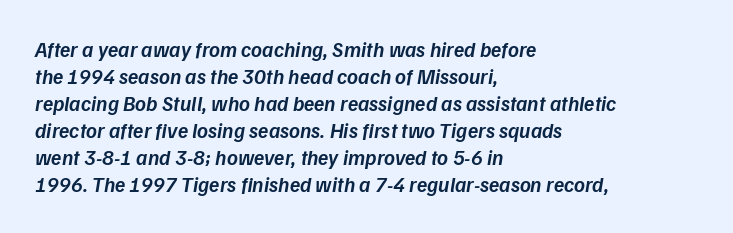
On the weight axis this lands at semibold, roughly 600. The space directly below the letters is spotless. Vertical spacing — default. The passage shown has conventional tracking throughout.
